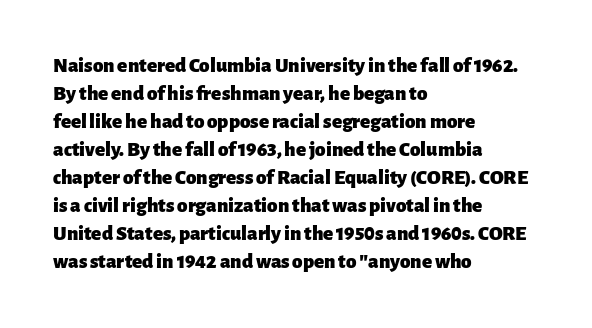
{"italic": "no", "bold": "yes", "underline": "no", "align": "left", "line_spacing": "normal", "line_spacing_ratio": 1.33, "letter_spacing": "normal", "letter_spacing_em": 0.0, "glyph_px": 21}
